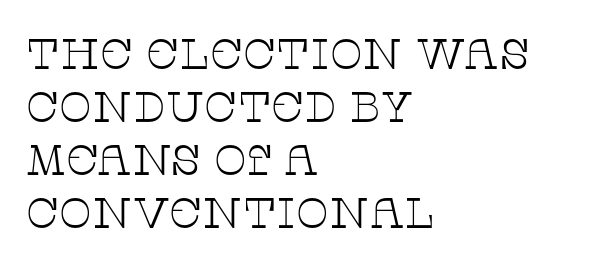
The image shows 43 px thin, wide serif type, upright; set left-aligned, line spacing 1.23x, normal letter spacing, not underlined; low stroke contrast and a large x-height.
